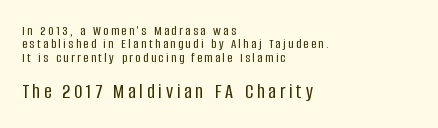
{"italic": "no", "underline": "no", "align": "left", "line_spacing": "tight", "line_spacing_ratio": 0.96, "larger_block": "second", "size_ratio": 1.5, "glyph_px": 21}
